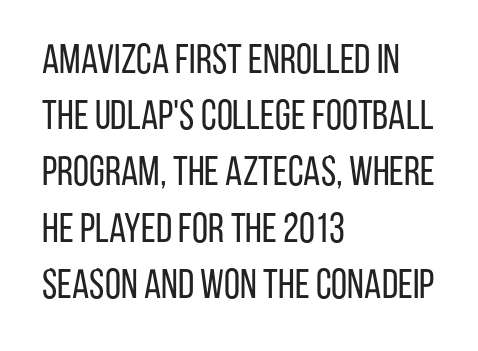
{"serif": "no", "italic": "no", "bold": "no", "weight": "regular", "width": "condensed", "stroke_contrast": "low", "x_height": "large", "monospaced": "no", "underline": "no", "align": "left", "line_spacing": "normal", "line_spacing_ratio": 1.37, "letter_spacing": "normal", "letter_spacing_em": 0.0, "glyph_px": 41}
